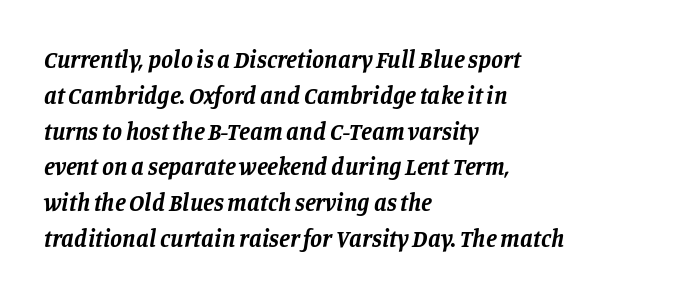
The sample has been set heavy, in full bold. Left-aligned paragraph, ragged on the right. A clean baseline with only descenders dipping below it. Vertical spacing — default.
